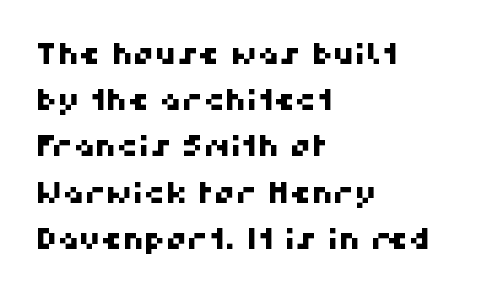
A student would call this left alignment; a typographer would say flush left, rag right. Nothing sits at the stroke ends, so this counts as sans-serif. Tracking value appears to be zero — textbook default spacing. Character widths vary here, with narrow letters taking less room than wide ones. Quick note: interline space is typical. The space directly below the letters is spotless.
